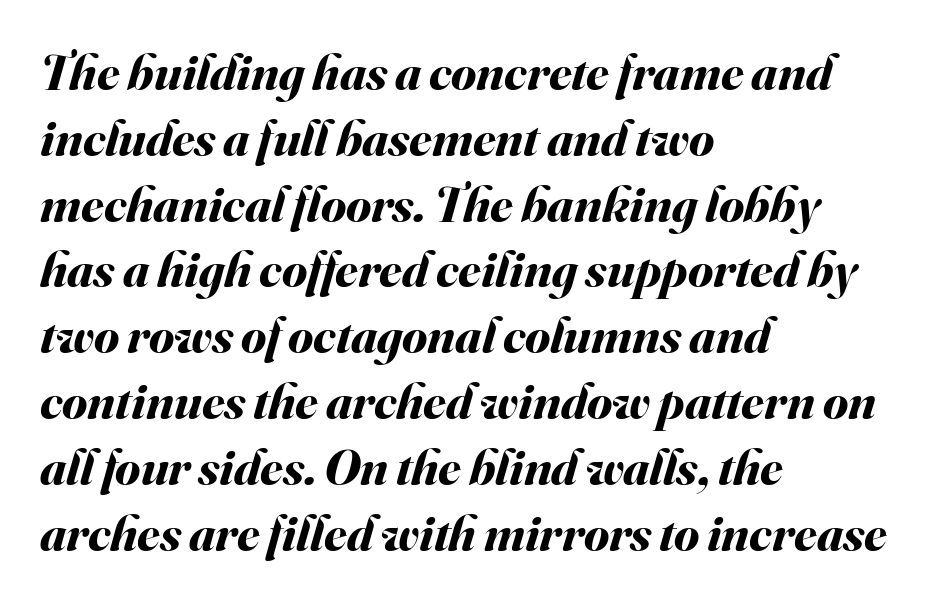
The image shows 51 px bold type, italic (leaning right); set left-aligned, normal line spacing (1.29x), normal letter spacing, not underlined; medium stroke contrast and a small x-height.
